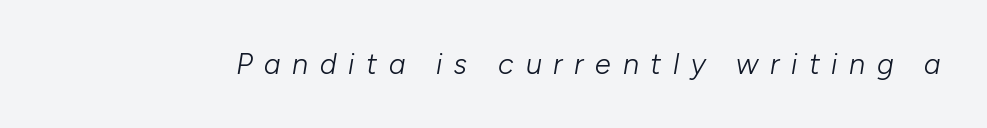
Ink coverage per letter is moderate at most. The tracking reads as deliberately expanded to a designer's eye. Is this a fixed-width face? No — the glyphs have proportional, varying widths. Rendered with sloped, italic letterforms.
